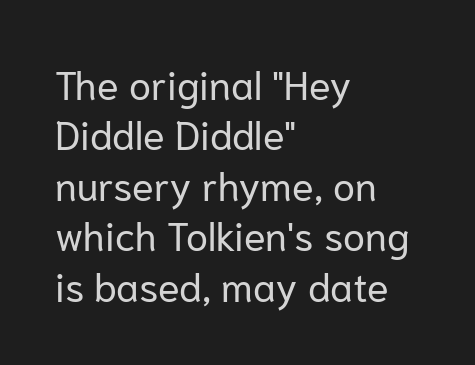
This sample has the flowing, uneven cadence of proportional lettering. You can tell from the bare stems that sans-serif type was used. The space beneath each line is pristine and unruled. Every character sits straight up, as roman type does. In terms of leading, this rendering sits right in the middle.
